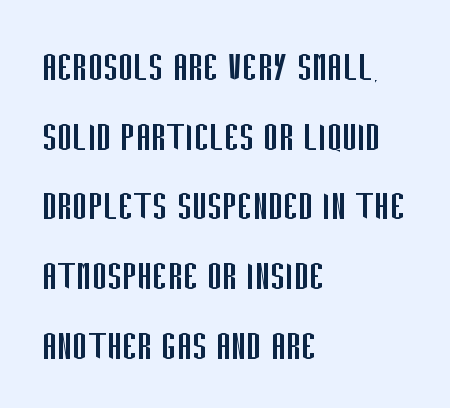
The image shows 45 px regular-weight, condensed sans-serif type, upright; set left-aligned, normal line spacing (1.55x), normal letter spacing, not underlined; low stroke contrast and a large x-height.
